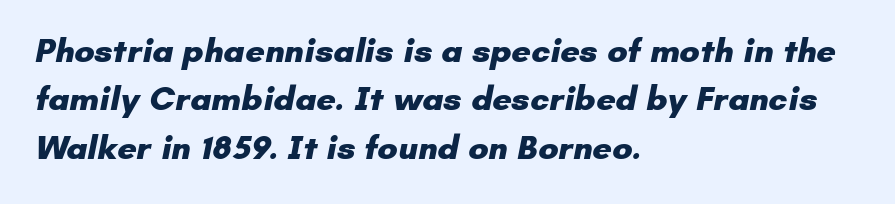
{"serif": "no", "bold": "yes", "weight": "heavy", "width": "normal", "stroke_contrast": "low", "x_height": "small", "monospaced": "no", "underline": "no", "align": "left", "line_spacing": "normal", "line_spacing_ratio": 1.42, "letter_spacing": "normal", "letter_spacing_em": 0.0, "glyph_px": 34}
